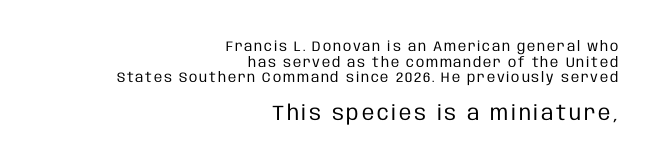
The image shows 21 px text type, upright; set right-aligned, tight line spacing (1.12x), not underlined; the second (bottom) block is 1.5x larger.
